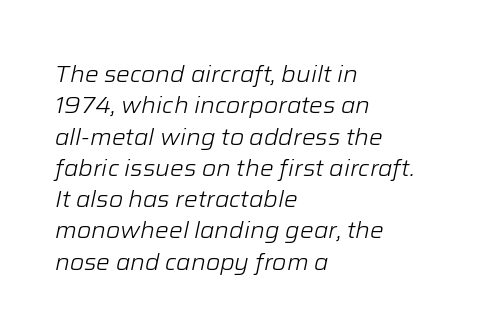
The image shows 23 px text type, italic (leaning right); set left-aligned, normal line spacing (1.36x), normal letter spacing, not underlined.
